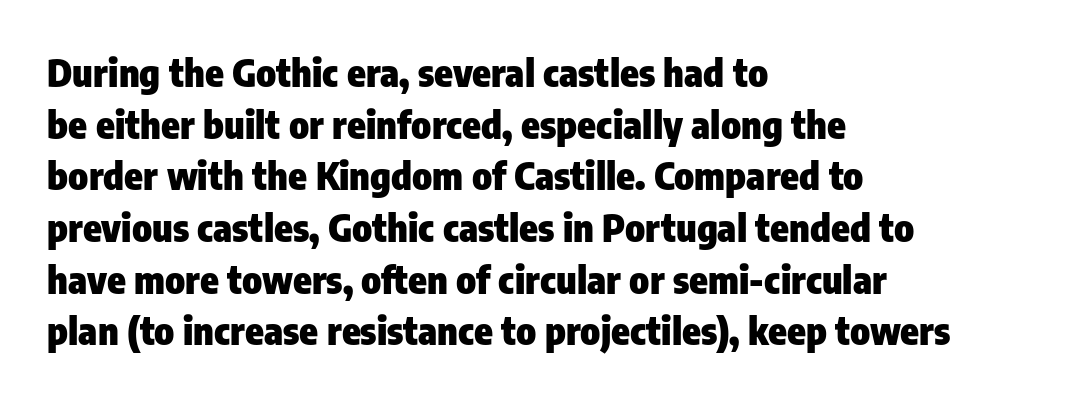
The gap between lines stays unmarked. If you measured baseline to baseline, you'd find a middling distance. Regarding serifs, this sample does without them. This is roman type, the default non-slanted kind.
